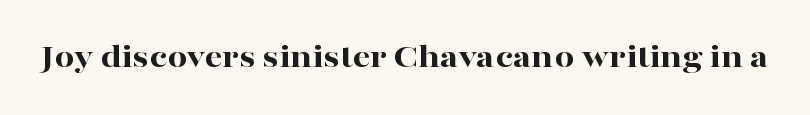
Does the lettering tilt? It doesn't — this is upright. The gaps between neighbouring characters are ordinary and unremarkable. The passage shown is emphatically bold. These lines are composed in type with serifs.
